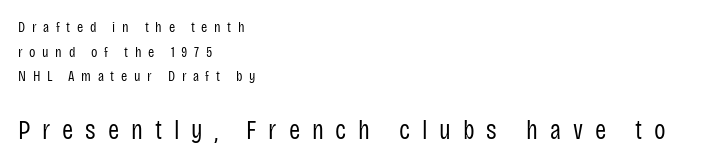
Summary of vertical rhythm: regular, with standard interline spacing. Whoever set this made the second block the dominant, larger element. Is the type heavy? It reads as light-to-regular instead. The line texture is sparse and dotted thanks to wide tracking. Horizontal alignment here is leftward, the default for most running prose. The lettering stays uniformly vertical, giving the passage a roman look.
